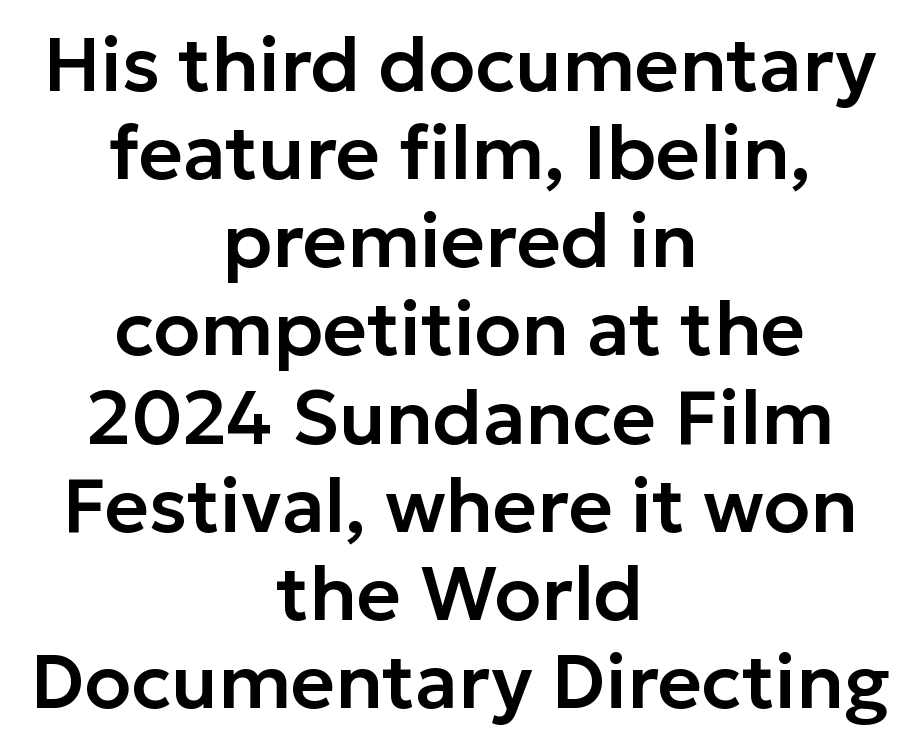
Q: Is the text italic (slanted)? A: No, it is upright.
Q: Is the typeface a serif or a sans-serif typeface? A: Sans-serif.
Q: Is the text underlined? A: No.
Q: How is the paragraph aligned? A: Centered.
Q: Is the spacing between letters normal or unusually wide? A: Normal.
Q: Width (condensed, normal, or wide)? A: Normal.
Q: Stroke contrast? A: Low.
Q: x-height? A: Medium.
Q: Monospaced? A: No.
